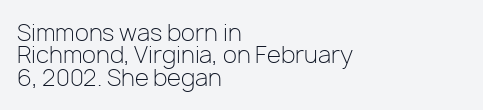
{"italic": "no", "bold": "no", "underline": "no", "align": "left", "line_spacing": "tight", "line_spacing_ratio": 0.97, "letter_spacing": "normal", "letter_spacing_em": 0.0, "glyph_px": 23}
